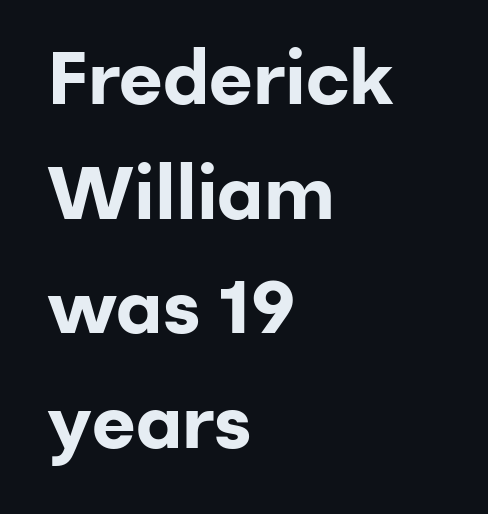
Q: Is the text bold? A: Yes.
Q: Is the text italic (slanted)? A: No, it is upright.
Q: Is the typeface a serif or a sans-serif typeface? A: Sans-serif.
Q: Is the text underlined? A: No.
Q: How is the paragraph aligned? A: Left-aligned.
Q: Is the spacing between letters normal or unusually wide? A: Normal.
Q: Is the spacing between lines tight, normal or loose? A: Normal.
Q: Width (condensed, normal, or wide)? A: Normal.
Q: Stroke contrast? A: Low.
Q: x-height? A: Medium.
Q: Monospaced? A: No.
